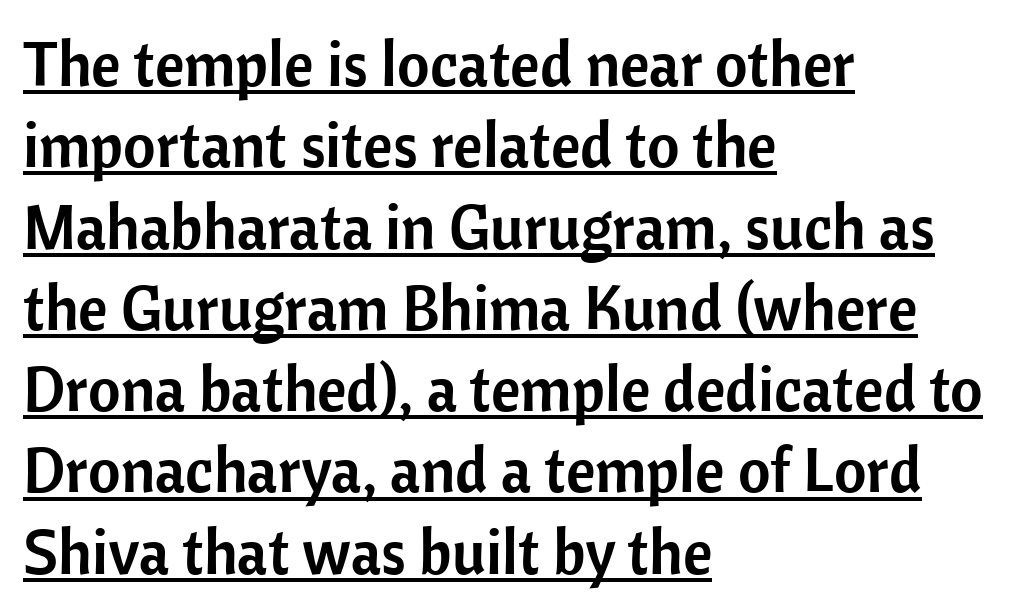
{"serif": "no", "italic": "no", "width": "normal", "stroke_contrast": "low", "x_height": "medium", "monospaced": "no", "underline": "yes", "align": "left", "line_spacing": "normal", "line_spacing_ratio": 1.29, "letter_spacing": "normal", "letter_spacing_em": 0.0, "glyph_px": 63}
